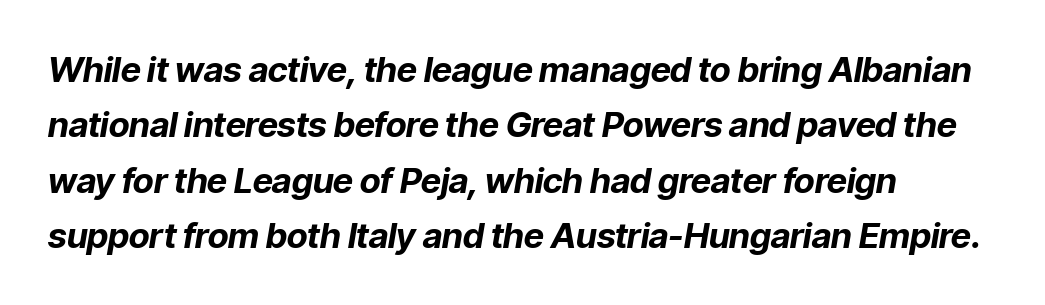
Q: Is the text bold? A: Yes.
Q: Is the text italic (slanted)? A: Yes, it leans right by about 9 degrees.
Q: Is the text underlined? A: No.
Q: How is the paragraph aligned? A: Left-aligned.
Q: Is the spacing between letters normal or unusually wide? A: Normal.
Q: Is the spacing between lines tight, normal or loose? A: Normal.
Q: Width (condensed, normal, or wide)? A: Normal.
Q: Stroke contrast? A: Low.
Q: x-height? A: Medium.
Q: Monospaced? A: No.
